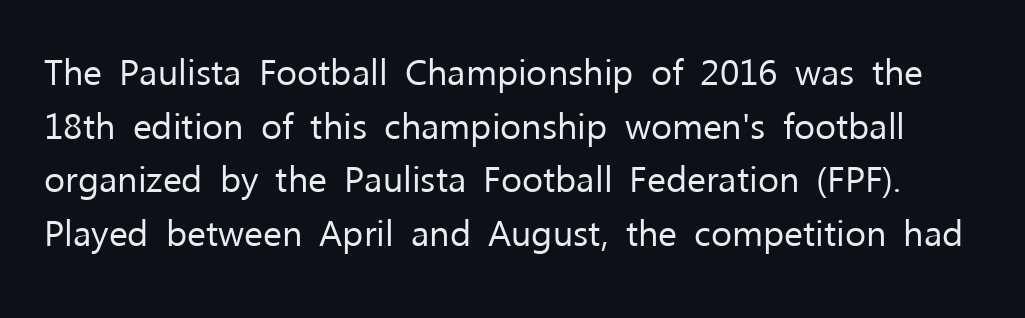
{"serif": "no", "italic": "no", "bold": "no", "weight": "regular", "width": "normal", "stroke_contrast": "low", "x_height": "medium", "monospaced": "no", "underline": "no", "line_spacing": "normal", "line_spacing_ratio": 1.49, "letter_spacing": "normal", "letter_spacing_em": 0.0, "glyph_px": 36}
